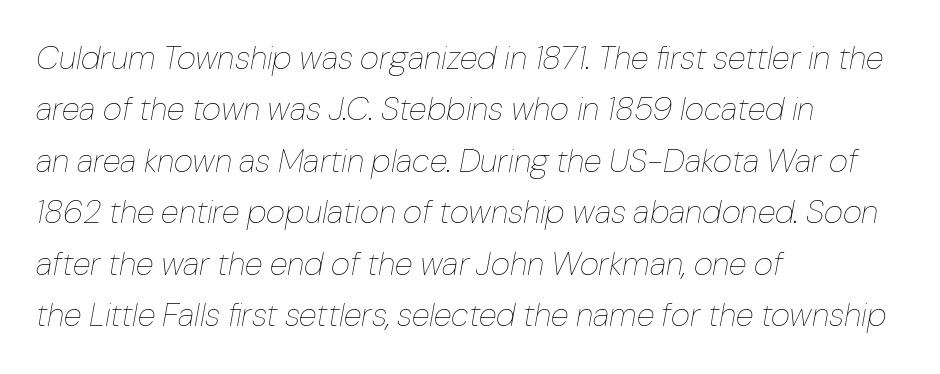
Q: Is the text bold? A: No.
Q: Is the text italic (slanted)? A: Yes, it leans right by about 10 degrees.
Q: Is the text underlined? A: No.
Q: How is the paragraph aligned? A: Left-aligned.
Q: Is the spacing between letters normal or unusually wide? A: Normal.
Q: Is the spacing between lines tight, normal or loose? A: Normal.
Q: Width (condensed, normal, or wide)? A: Normal.
Q: Stroke contrast? A: Low.
Q: x-height? A: Medium.
Q: Monospaced? A: No.
